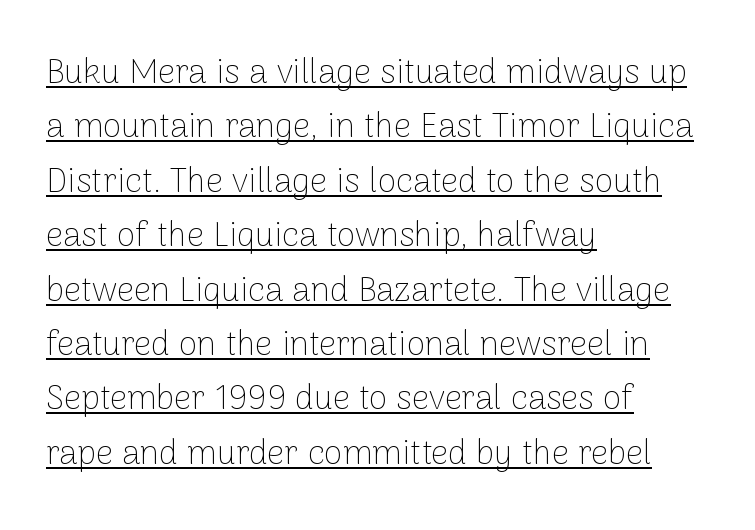
Q: Is the text bold? A: No.
Q: Is the text italic (slanted)? A: No, it is upright.
Q: Is the typeface a serif or a sans-serif typeface? A: Sans-serif.
Q: Is the text underlined? A: Yes.
Q: How is the paragraph aligned? A: Left-aligned.
Q: Is the spacing between letters normal or unusually wide? A: Normal.
Q: Is the spacing between lines tight, normal or loose? A: Normal.
Q: Width (condensed, normal, or wide)? A: Normal.
Q: Stroke contrast? A: Low.
Q: x-height? A: Medium.
Q: Monospaced? A: No.
